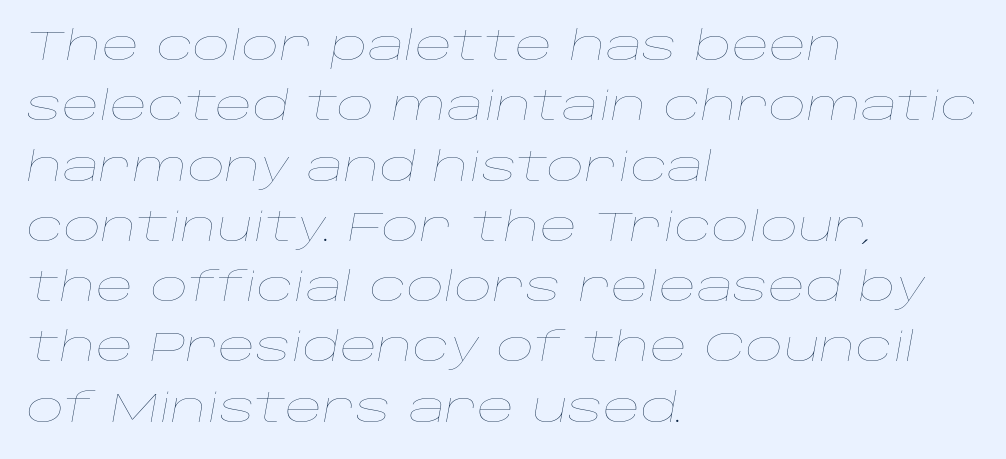
{"italic": "yes", "lean": "right", "slant_degrees": 10, "bold": "no", "weight": "thin", "width": "wide", "stroke_contrast": "low", "x_height": "large", "monospaced": "no", "underline": "no", "align": "left", "line_spacing": "normal", "line_spacing_ratio": 1.47, "letter_spacing": "normal", "letter_spacing_em": 0.0, "glyph_px": 41}
